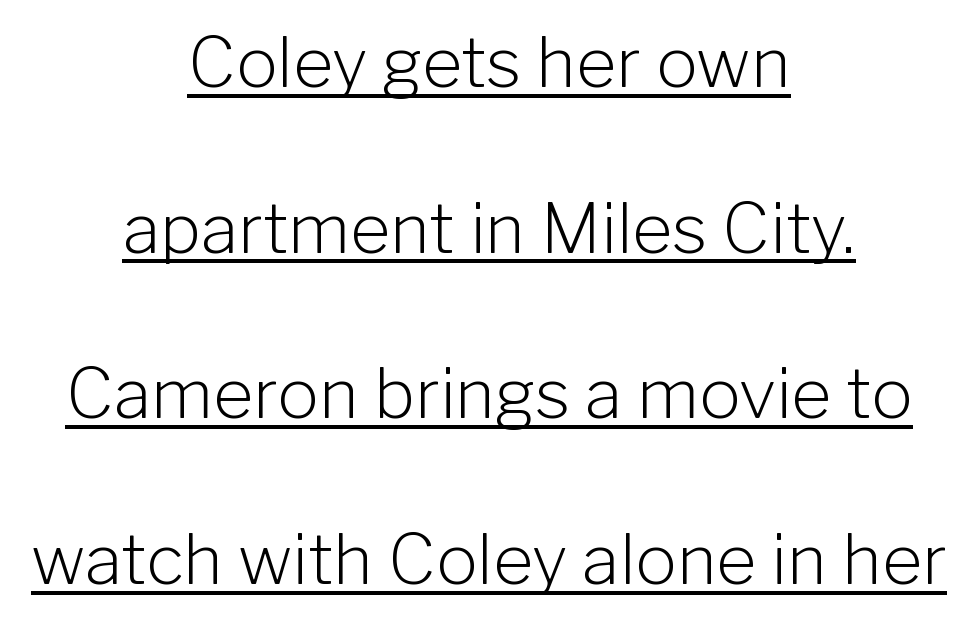
{"serif": "no", "italic": "no", "bold": "no", "weight": "light", "width": "normal", "stroke_contrast": "low", "x_height": "medium", "monospaced": "no", "underline": "yes", "align": "center", "line_spacing": "loose", "line_spacing_ratio": 2.4, "letter_spacing": "normal", "letter_spacing_em": 0.0, "glyph_px": 69}
